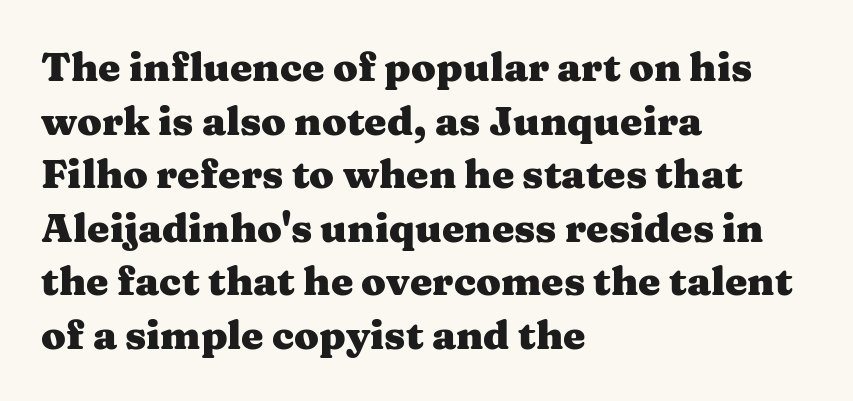
{"serif": "yes", "italic": "no", "bold": "yes", "weight": "heavy", "width": "wide", "stroke_contrast": "medium", "x_height": "medium", "monospaced": "no", "underline": "no", "align": "left", "line_spacing": "normal", "line_spacing_ratio": 1.34, "letter_spacing": "normal", "letter_spacing_em": 0.0, "glyph_px": 40}
